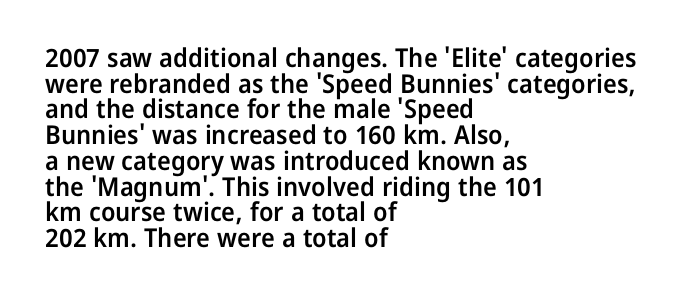
The image shows 26 px text type, upright; set left-aligned, tight line spacing (0.99x), normal letter spacing, not underlined.
